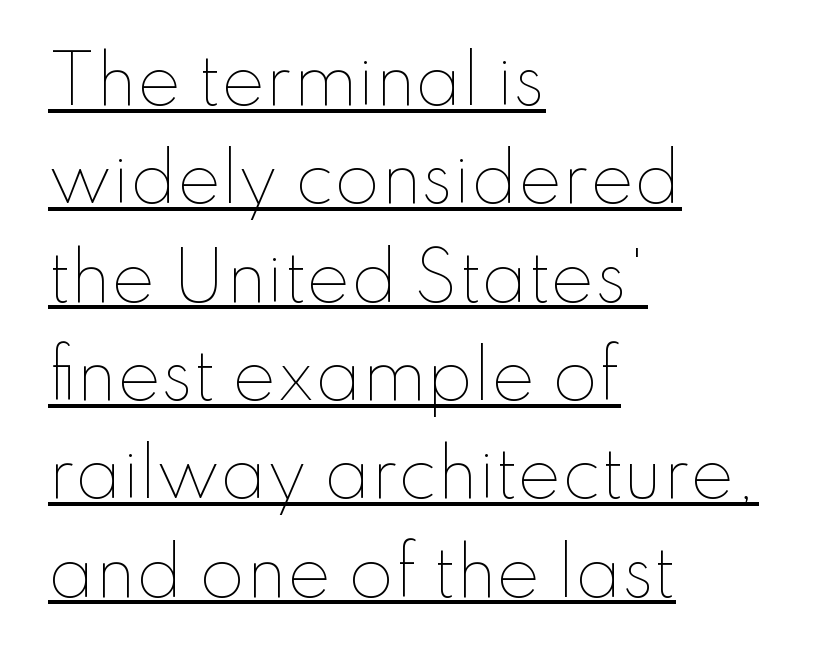
Q: Is the text bold? A: No.
Q: Is the text italic (slanted)? A: No, it is upright.
Q: Is the text underlined? A: Yes.
Q: How is the paragraph aligned? A: Left-aligned.
Q: Is the spacing between letters normal or unusually wide? A: Normal.
Q: Is the spacing between lines tight, normal or loose? A: Normal.
Q: Width (condensed, normal, or wide)? A: Normal.
Q: Stroke contrast? A: Low.
Q: x-height? A: Small.
Q: Monospaced? A: No.
